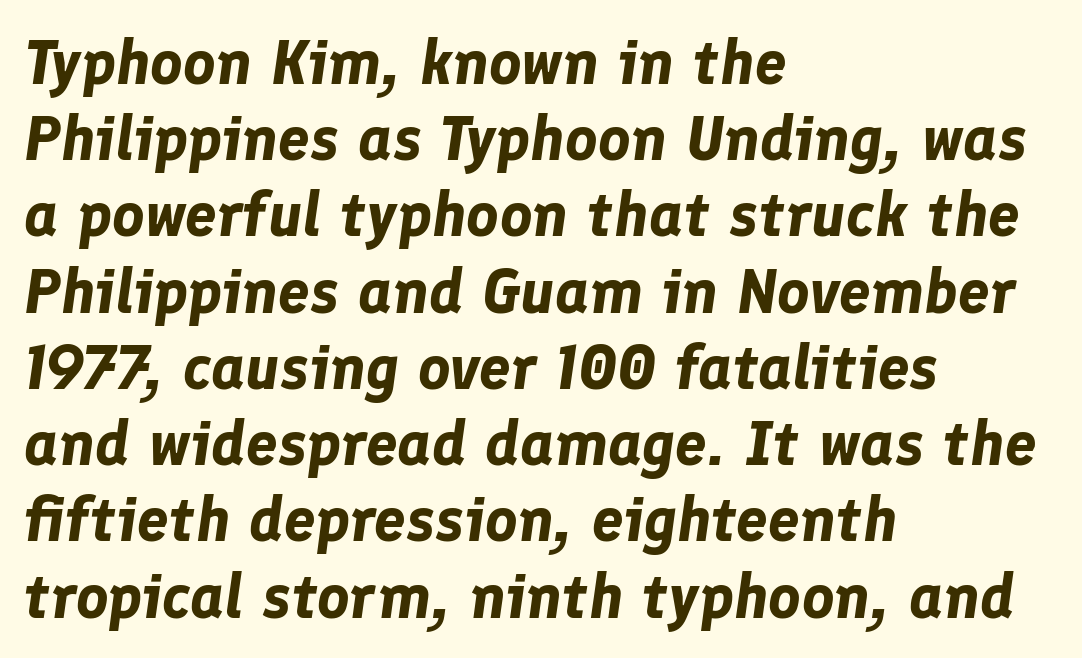
{"italic": "yes", "lean": "right", "slant_degrees": 8, "bold": "yes", "weight": "bold", "width": "normal", "stroke_contrast": "low", "x_height": "medium", "monospaced": "no", "underline": "no", "align": "left", "line_spacing_ratio": 1.21, "letter_spacing": "normal", "letter_spacing_em": 0.0, "glyph_px": 63}
